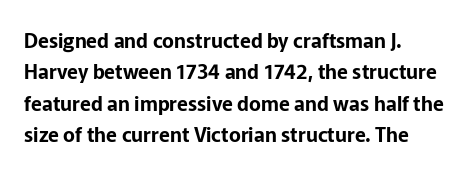
Compared with a centered layout, this one pins lines to the left instead. The space beneath each line is pristine and unruled. The passage shown stacks its lines at a standard gap. Do the letters lean? They stand straight. Spacing between characters is what you'd get straight out of the box.
